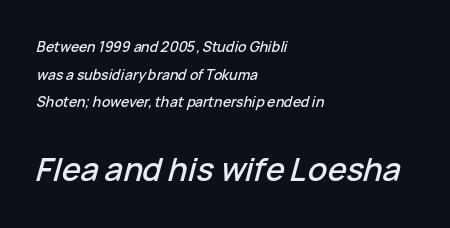
How would I describe the line gaps? Wide and relaxed. Observe the lean: these are italic letterforms. The lines in this sample share a left origin and differ only in where they stop. A typesetter would call this zero additional tracking. Looks like regular typesetting: each glyph gets only the width it needs.
